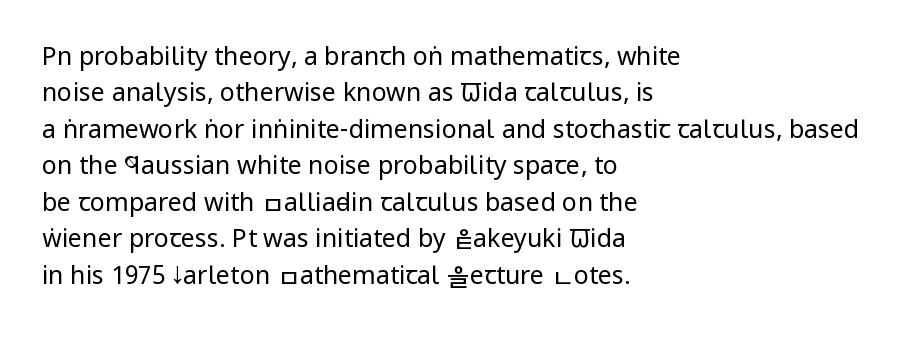
{"italic": "no", "bold": "no", "underline": "no", "align": "left", "line_spacing": "normal", "line_spacing_ratio": 1.46, "letter_spacing": "normal", "letter_spacing_em": 0.0, "glyph_px": 25}
